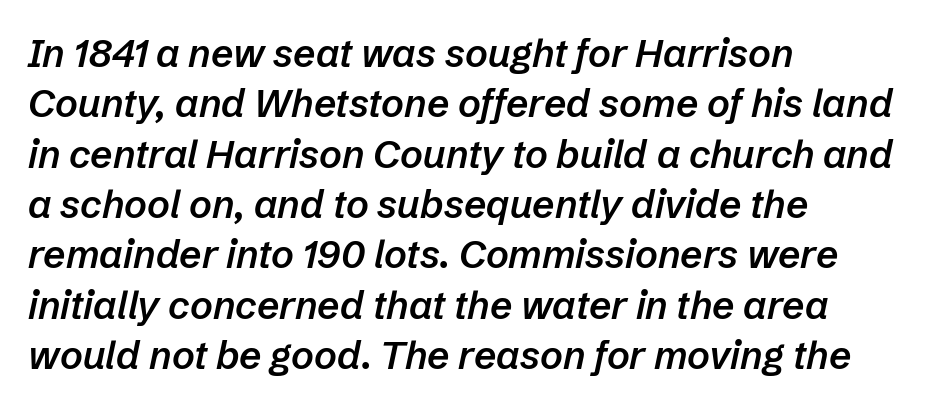
Q: Is the text bold? A: Semi-bold.
Q: Is the text italic (slanted)? A: Yes, it leans right by about 12 degrees.
Q: Is the text underlined? A: No.
Q: How is the paragraph aligned? A: Left-aligned.
Q: Is the spacing between letters normal or unusually wide? A: Normal.
Q: Is the spacing between lines tight, normal or loose? A: Normal.
Q: Width (condensed, normal, or wide)? A: Normal.
Q: Stroke contrast? A: Low.
Q: x-height? A: Medium.
Q: Monospaced? A: No.
